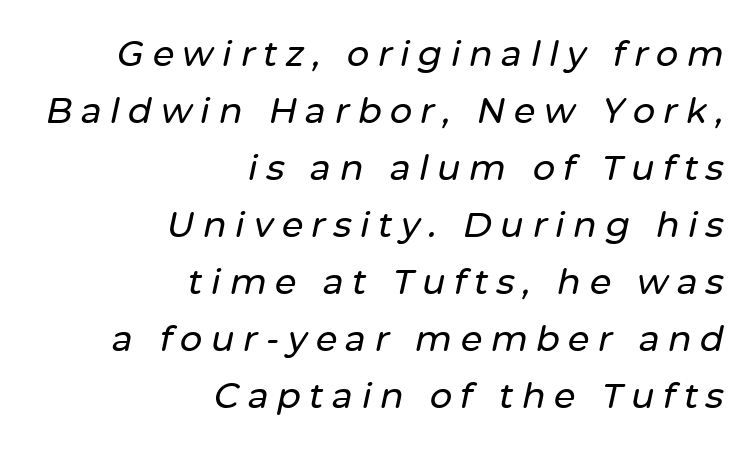
The image shows 35 px text type, italic (leaning right); set right-aligned, normal line spacing (1.63x), unusually wide letter spacing (+0.24 em), not underlined; low stroke contrast and a medium x-height.
